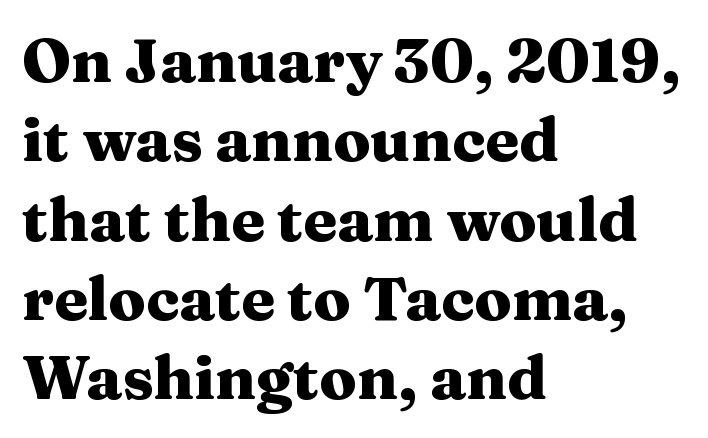
The image shows 61 px heavy, wide serif type, upright; set left-aligned, normal line spacing (1.3x), normal letter spacing, not underlined; medium stroke contrast and a medium x-height.
